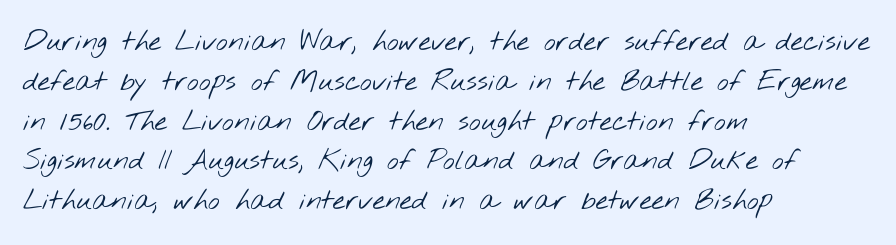
{"serif": "no", "bold": "no", "weight": "light", "width": "wide", "stroke_contrast": "low", "x_height": "small", "monospaced": "no", "underline": "no", "align": "left", "line_spacing": "normal", "line_spacing_ratio": 1.42, "letter_spacing": "normal", "letter_spacing_em": 0.0, "glyph_px": 28}
